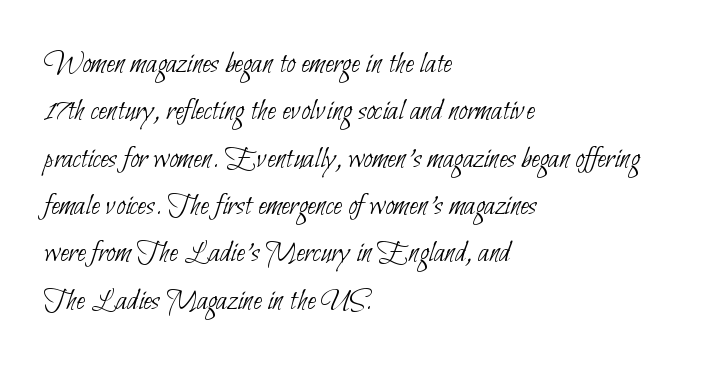
{"serif": "no", "bold": "no", "weight": "thin", "width": "condensed", "stroke_contrast": "low", "x_height": "small", "monospaced": "no", "underline": "no", "align": "left", "line_spacing": "normal", "line_spacing_ratio": 1.48, "letter_spacing": "normal", "letter_spacing_em": 0.0, "glyph_px": 32}
